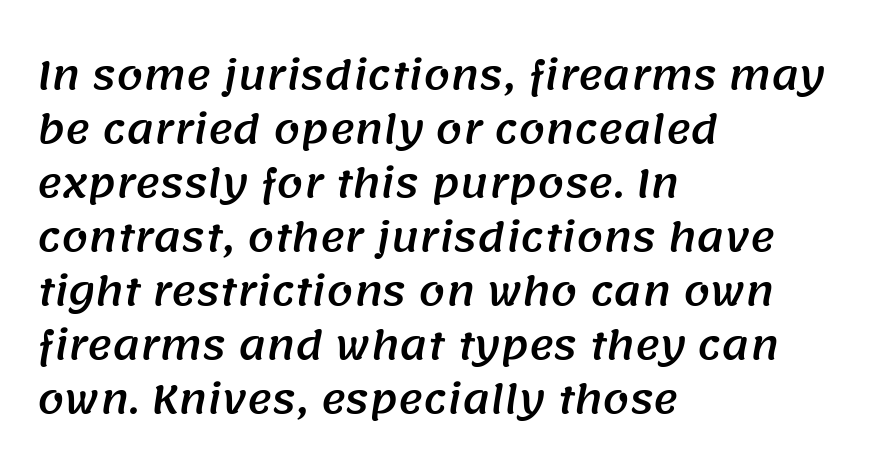
Notice how the passage keeps a crisp vertical edge on the left only. These lines keep a tight, regular rhythm from letter to letter. Serif or sans? Sans — the stroke terminals are bare. Successive baselines arrive at the customary interval.
